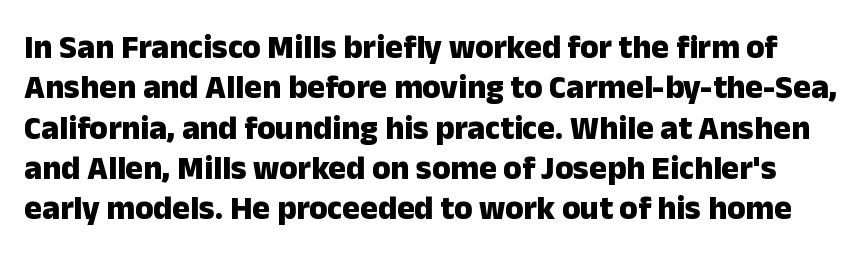
The image shows 33 px heavy sans-serif type, upright; set line spacing 1.22x, normal letter spacing, not underlined; low stroke contrast and a medium x-height.
